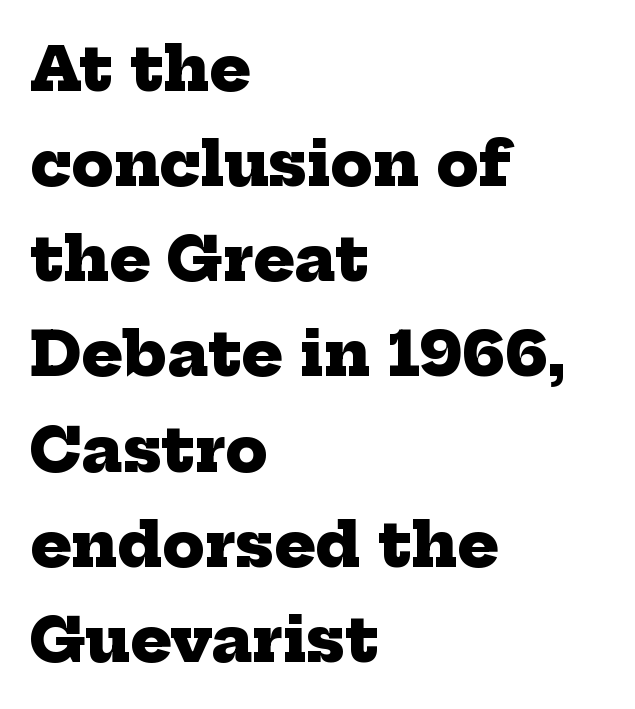
The image shows 61 px heavy serif type; set left-aligned, normal line spacing (1.56x), normal letter spacing, not underlined; low stroke contrast and a medium x-height.
